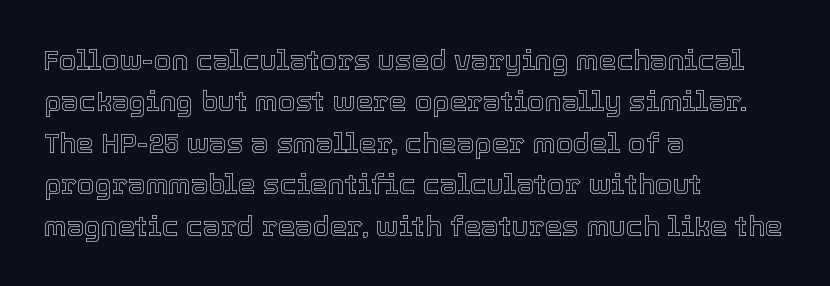
Varying glyph widths throughout — classic text-font behaviour. Compared with a centered layout, this one pins lines to the left instead. Honestly, there is no underline to notice here at all. Interline gaps are of average width in this sample. Posture: vertical. Standard letterfit; no display-style spreading of the glyphs.
